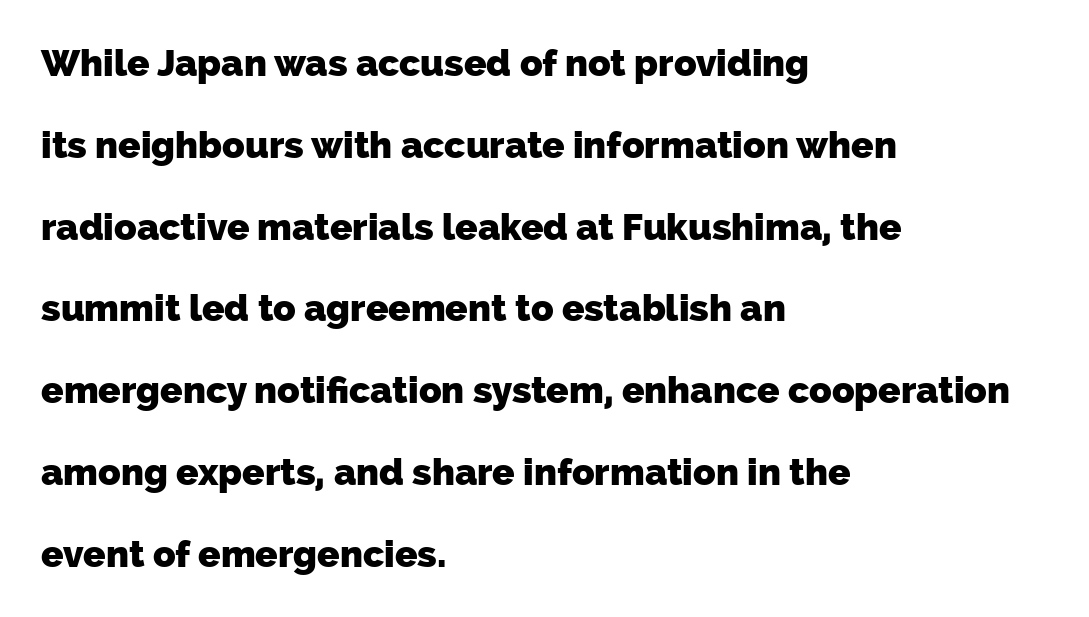
Q: Is the text bold? A: Yes.
Q: Is the typeface a serif or a sans-serif typeface? A: Sans-serif.
Q: Is the text underlined? A: No.
Q: How is the paragraph aligned? A: Left-aligned.
Q: Is the spacing between letters normal or unusually wide? A: Normal.
Q: Is the spacing between lines tight, normal or loose? A: Loose.
Q: Width (condensed, normal, or wide)? A: Normal.
Q: Stroke contrast? A: Low.
Q: x-height? A: Medium.
Q: Monospaced? A: No.
